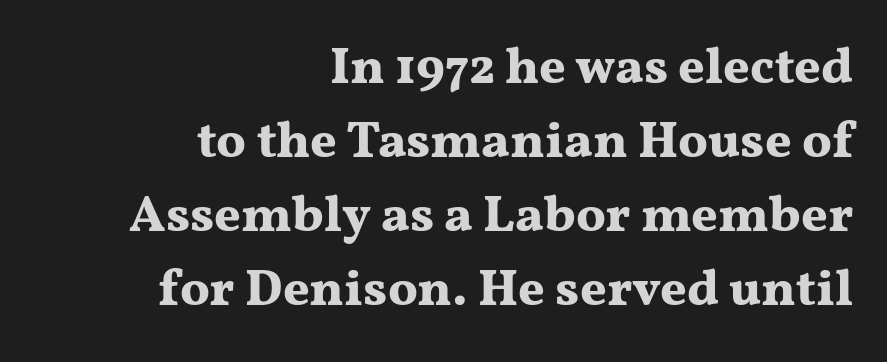
In terms of letterspacing, this is plain default setting. Does the leading feel generous? No, just average. Casual observation: everything's shoved over to the right. Think of a printed novel: that variable character pitch is what you see here. Examine the stroke ends and you'll spot serifs. You'd pick this weight for a headline — it's a proper bold.
